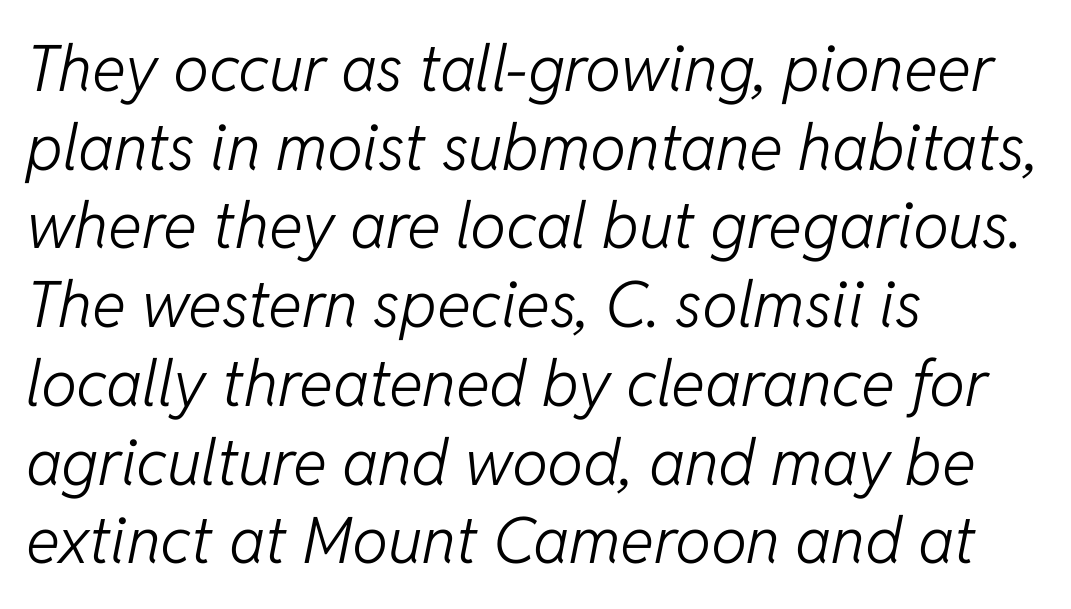
{"italic": "yes", "lean": "right", "slant_degrees": 11, "bold": "no", "weight": "light", "width": "normal", "stroke_contrast": "low", "x_height": "medium", "monospaced": "no", "underline": "no", "align": "left", "line_spacing_ratio": 1.23, "letter_spacing": "normal", "letter_spacing_em": 0.0, "glyph_px": 64}
